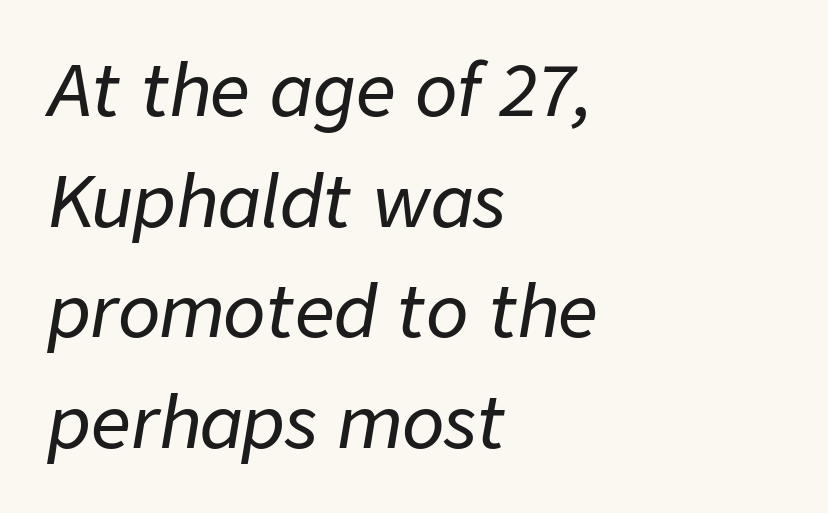
The image shows 70 px text type, italic (leaning right); set left-aligned, normal line spacing (1.58x), normal letter spacing, not underlined; low stroke contrast and a medium x-height.
